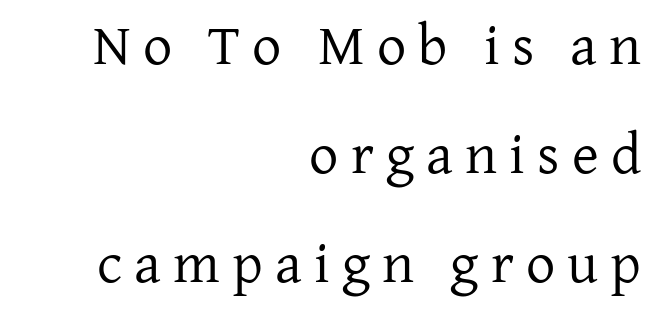
Each letter keeps its own natural width here, so spacing adapts to shape. The text block is weighted toward the right margin, trailing off unevenly leftward. The foot of each line stays bare and open. When letters stand straight like this, we call the style roman or upright.
